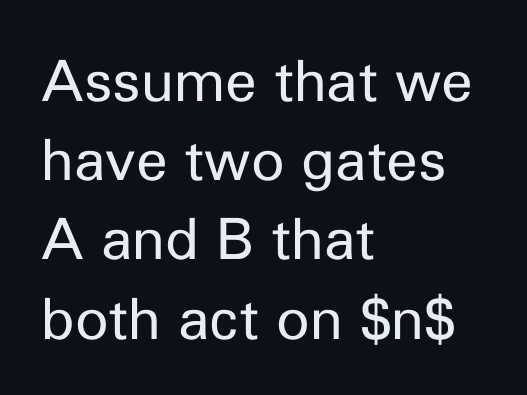
A classic flush-left, rag-right setting is used for this passage. Reading down the column, the eye jumps a familiar distance to each next line. Posture: straight, roman, zero tilt. Summary of weight: not heavy and not bold. These lines are rendered in a variable-pitch font. The strip under each line holds only bare page.
